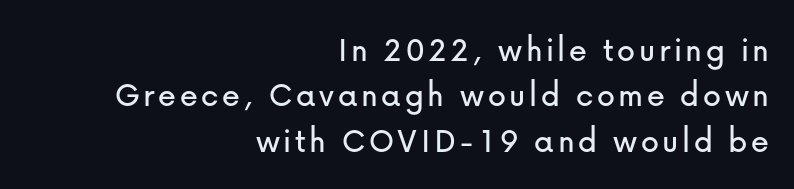
Q: Is the text italic (slanted)? A: No, it is upright.
Q: Is the typeface a serif or a sans-serif typeface? A: Sans-serif.
Q: Is the text underlined? A: No.
Q: How is the paragraph aligned? A: Right-aligned.
Q: Is the spacing between lines tight, normal or loose? A: Normal.
Q: Width (condensed, normal, or wide)? A: Normal.
Q: Stroke contrast? A: Low.
Q: x-height? A: Medium.
Q: Monospaced? A: No.
